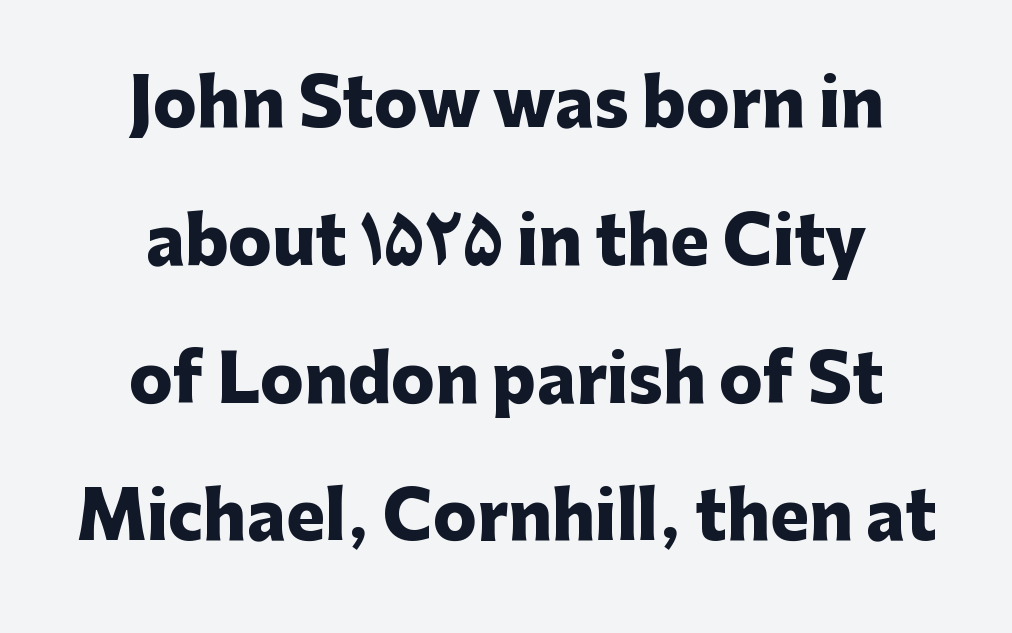
Here the designer chose a conventional face with non-uniform glyph widths. These lines carry a lot of weight — the face is fully bold. Note: no serifs on the glyphs. The specimen omits any rule beneath the text block's lines.
